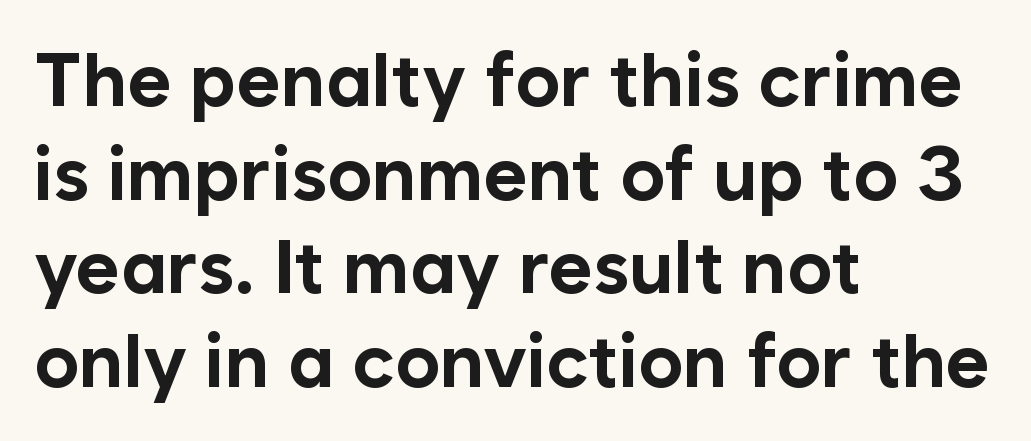
{"serif": "no", "italic": "no", "bold": "yes", "weight": "bold", "width": "normal", "stroke_contrast": "low", "x_height": "medium", "monospaced": "no", "underline": "no", "align": "left", "line_spacing": "normal", "line_spacing_ratio": 1.25, "letter_spacing": "normal", "letter_spacing_em": 0.0, "glyph_px": 75}
